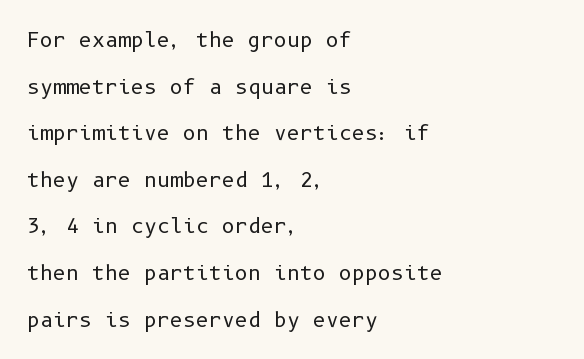
{"italic": "no", "bold": "no", "underline": "no", "align": "left", "line_spacing": "loose", "line_spacing_ratio": 2.33, "letter_spacing": "normal", "letter_spacing_em": 0.0, "glyph_px": 20}
